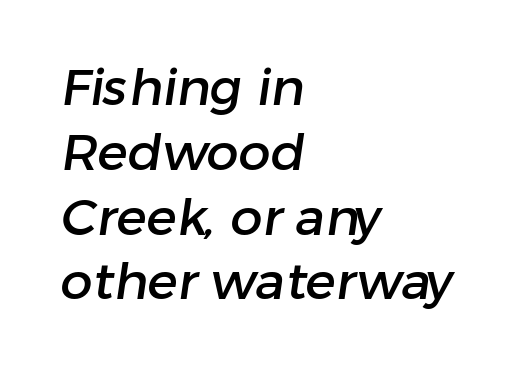
Varying glyph widths throughout — classic text-font behaviour. The rendering anchors every line to the left-hand side. The type is set solid horizontally, with unmodified tracking. The space between consecutive lines is moderate.
